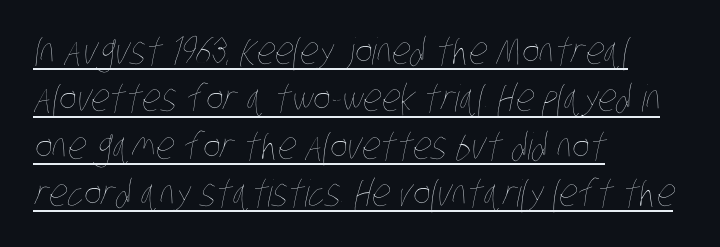
This rendering leaves character spacing at its baseline value. Visually the block forms a straight wall on the left and a jagged coastline on the right. Check the space under the baseline: a stroke is drawn there. Stem width sits at or under what a default text font uses.
